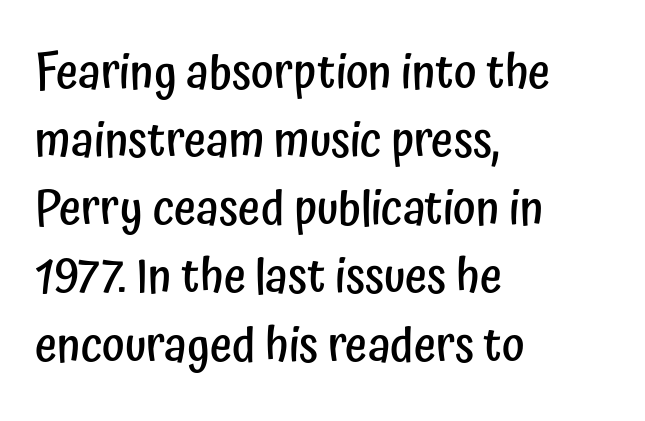
{"serif": "no", "italic": "no", "bold": "semi", "weight": "semibold", "width": "condensed", "stroke_contrast": "low", "x_height": "medium", "monospaced": "no", "underline": "no", "align": "left", "line_spacing": "normal", "line_spacing_ratio": 1.42, "letter_spacing": "normal", "letter_spacing_em": 0.0, "glyph_px": 48}
